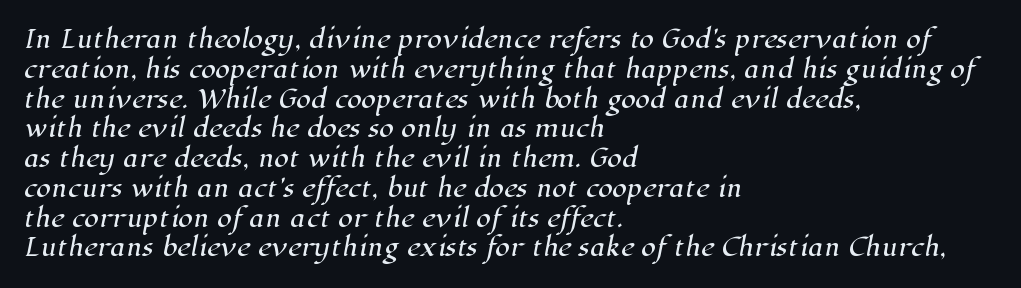
{"underline": "no", "align": "left", "line_spacing_ratio": 1.24, "letter_spacing": "normal", "letter_spacing_em": 0.0, "glyph_px": 24}
